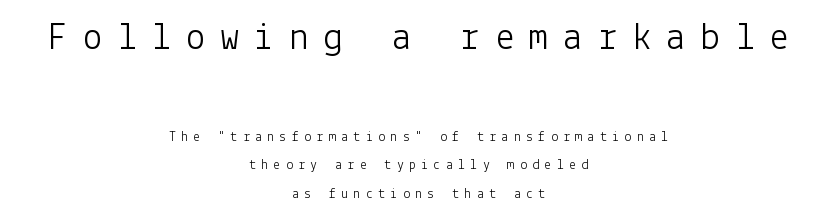
Q: Is the text bold? A: No.
Q: Is the text italic (slanted)? A: No, it is upright.
Q: Is the typeface a serif or a sans-serif typeface? A: Sans-serif.
Q: Is the text underlined? A: No.
Q: How is the paragraph aligned? A: Centered.
Q: Is the spacing between letters normal or unusually wide? A: Unusually wide.
Q: Is the spacing between lines tight, normal or loose? A: Loose.
Q: Which block of text is set in a larger size, the first (top) or the second (bottom)? A: The first (top) one.
Q: Width (condensed, normal, or wide)? A: Normal.
Q: Stroke contrast? A: Low.
Q: x-height? A: Medium.
